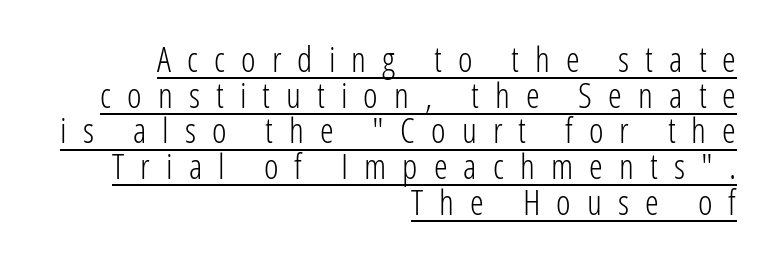
The rendering uses natural spacing where letterforms have individual widths. The setting favours the right margin, as signatures and pull-quotes sometimes do. These lines huddle together more closely than default settings would place them. Do the letters lean? They stand straight. Is the stroke heavy? The answer is a plain regular-or-lighter.
